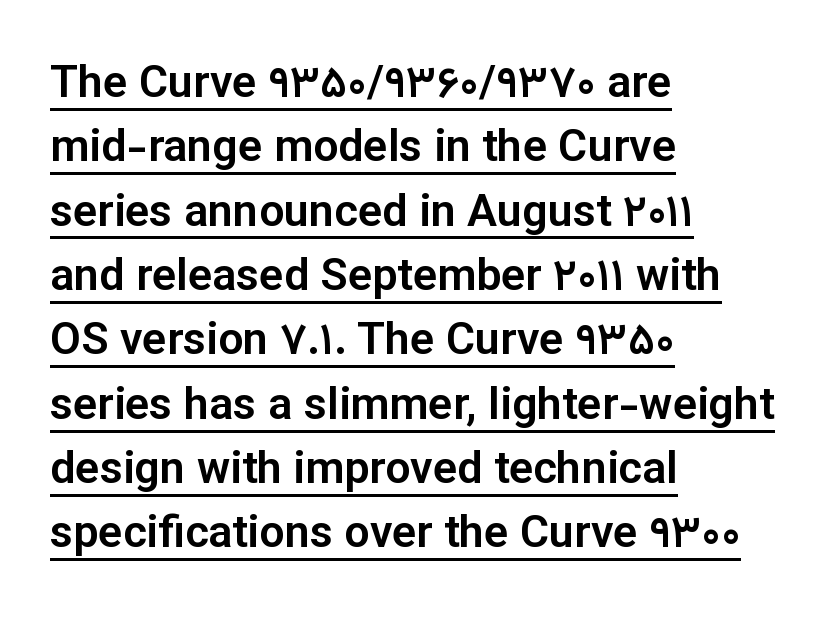
The typesetter has applied underlining to the passage shown. Interline gaps are of average width in this sample. This sample uses an upright cut, with every glyph sitting square on the baseline. The text block is weighted toward the left margin, trailing off unevenly rightward. The gaps between neighbouring characters are ordinary and unremarkable. The designer went with a sans here, leaving each stem footless.
